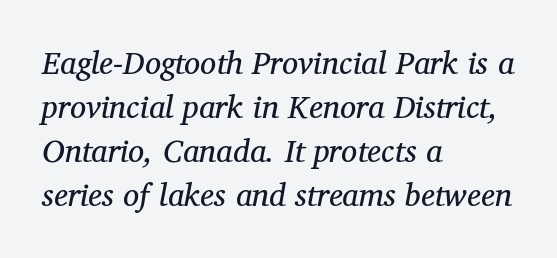
The image shows 32 px regular-weight serif type, italic (leaning right); set left-aligned, normal line spacing (1.38x), normal letter spacing, not underlined; medium stroke contrast and a medium x-height.
